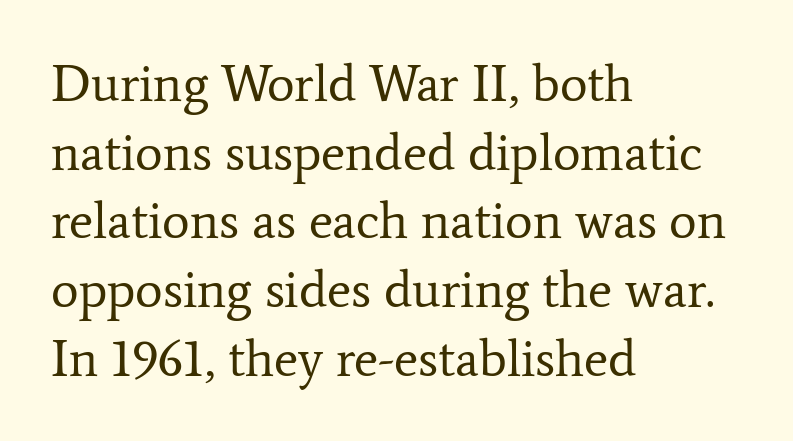
The image shows 52 px regular-weight serif type, upright; set left-aligned, normal line spacing (1.32x), normal letter spacing, not underlined; low stroke contrast and a medium x-height.
